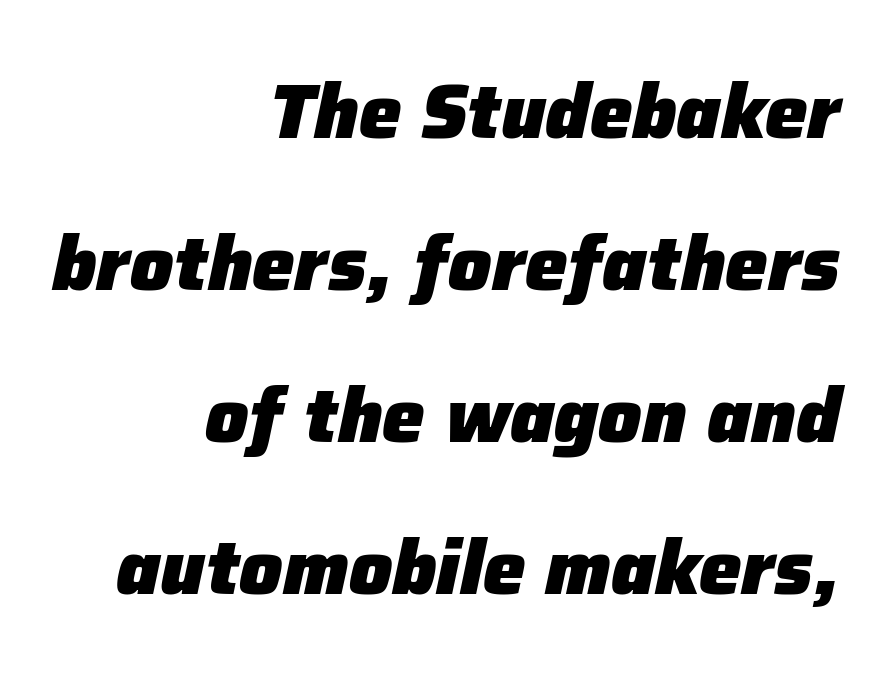
Q: Is the text bold? A: Yes.
Q: Is the text italic (slanted)? A: Yes, it leans right by about 12 degrees.
Q: Is the text underlined? A: No.
Q: How is the paragraph aligned? A: Right-aligned.
Q: Is the spacing between letters normal or unusually wide? A: Normal.
Q: Is the spacing between lines tight, normal or loose? A: Loose.
Q: Width (condensed, normal, or wide)? A: Normal.
Q: Stroke contrast? A: Low.
Q: x-height? A: Medium.
Q: Monospaced? A: No.
